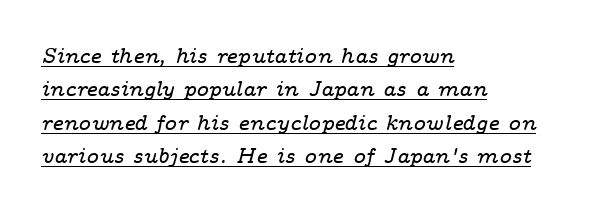
Q: Is the text italic (slanted)? A: Yes, it leans right by about 14 degrees.
Q: Is the text underlined? A: Yes.
Q: How is the paragraph aligned? A: Left-aligned.
Q: Is the spacing between letters normal or unusually wide? A: Normal.
Q: Is the spacing between lines tight, normal or loose? A: Normal.
